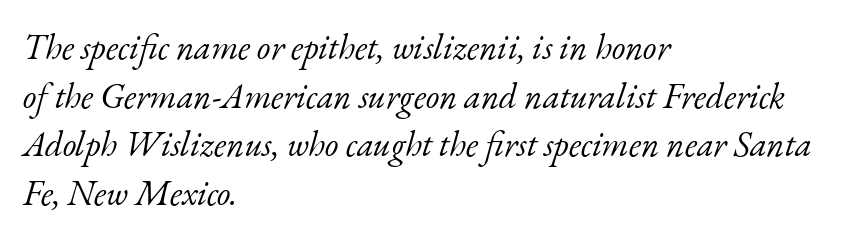
Designer's note — italics engaged. The type is set solid horizontally, with unmodified tracking. A typesetter would label this face a serif. You could not count columns in this text — the font is proportionally spaced. The passage shown stacks its lines at a standard gap.
